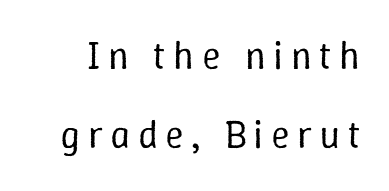
{"italic": "no", "bold": "no", "weight": "regular", "width": "normal", "stroke_contrast": "low", "x_height": "medium", "monospaced": "no", "underline": "no", "line_spacing": "loose", "line_spacing_ratio": 2.03, "glyph_px": 39}
